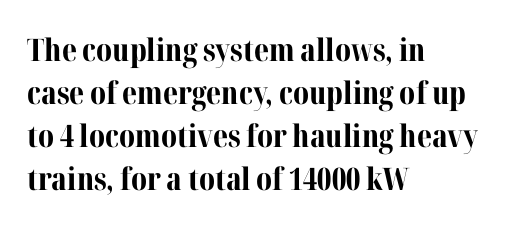
These lines carry a lot of weight — the face is fully bold. Nobody drew a line under any word here. This sample has the flowing, uneven cadence of proportional lettering. This block has exactly the height ordinary leading produces. Standard letterfit; no display-style spreading of the glyphs. Left-aligned paragraph, ragged on the right.
